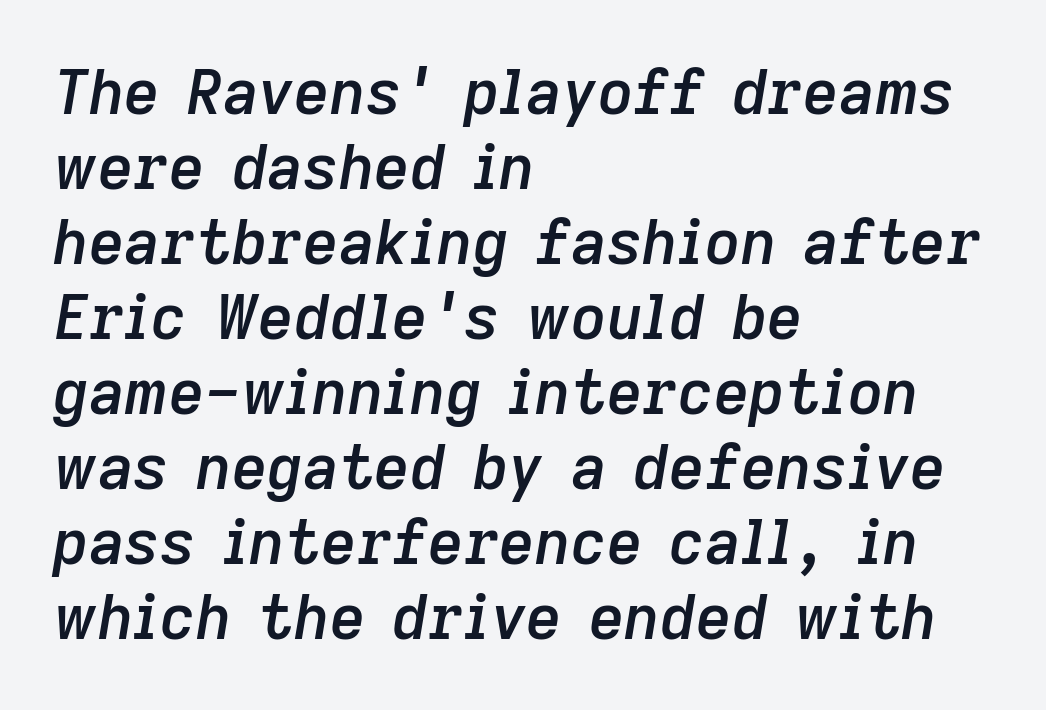
Q: Is the text bold? A: Semi-bold.
Q: Is the text italic (slanted)? A: Yes, it leans right by about 9 degrees.
Q: Is the text underlined? A: No.
Q: How is the paragraph aligned? A: Left-aligned.
Q: Is the spacing between letters normal or unusually wide? A: Normal.
Q: Width (condensed, normal, or wide)? A: Normal.
Q: Stroke contrast? A: Low.
Q: x-height? A: Medium.
Q: Monospaced? A: No.
